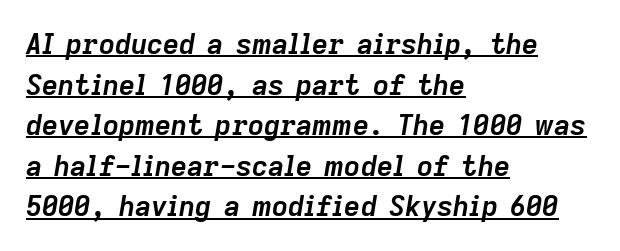
Q: Is the text bold? A: Yes.
Q: Is the text italic (slanted)? A: Yes, it leans right by about 9 degrees.
Q: Is the text underlined? A: Yes.
Q: How is the paragraph aligned? A: Left-aligned.
Q: Is the spacing between letters normal or unusually wide? A: Normal.
Q: Is the spacing between lines tight, normal or loose? A: Normal.
Q: Width (condensed, normal, or wide)? A: Normal.
Q: Stroke contrast? A: Low.
Q: x-height? A: Medium.
Q: Monospaced? A: No.
